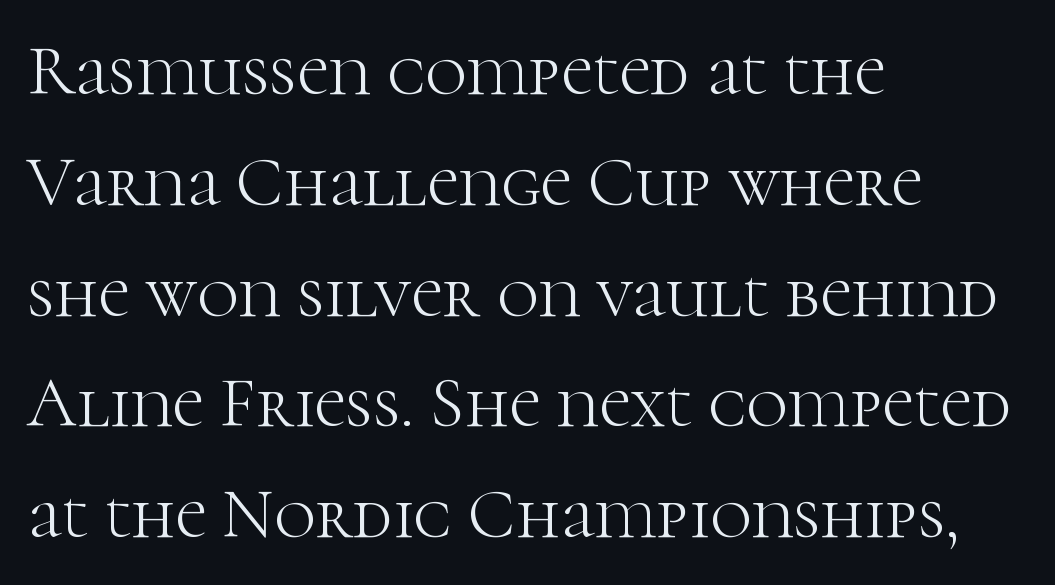
The image shows 71 px light serif type, upright; set left-aligned, normal line spacing (1.56x), normal letter spacing, not underlined; high stroke contrast and a medium x-height.
